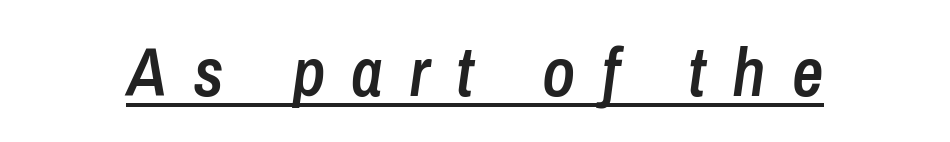
Caption: semibold face, moderately heavy strokes. Notice how the stems are inclined rather than vertical — that's the hallmark of italics. Think of a printed novel: that variable character pitch is what you see here. Does a line run under the words? Yes, clearly.
